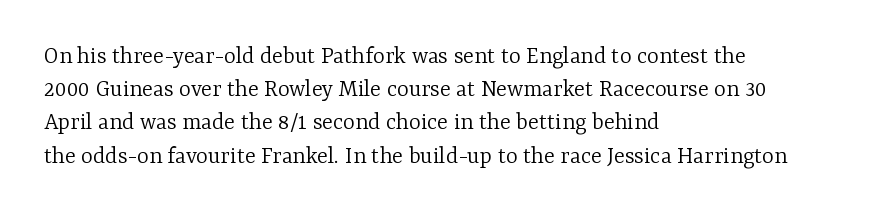
These lines sit exactly where default settings would place them. Decoration check: the copy has no underline. The typeface has the unassuming heft of standard copy or less. Horizontal alignment here is leftward, the default for most running prose.
